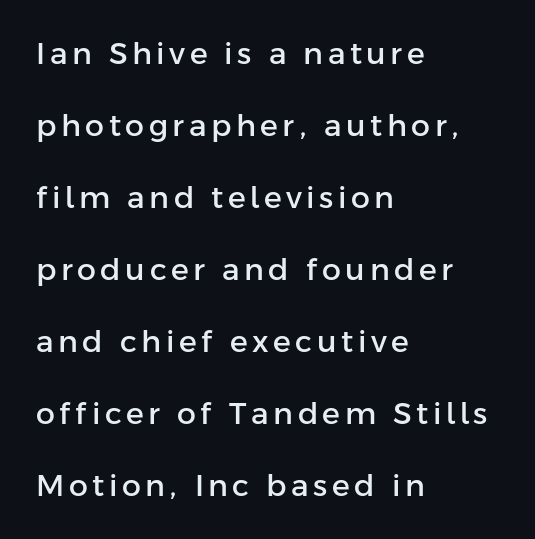
{"serif": "no", "italic": "no", "width": "normal", "stroke_contrast": "low", "x_height": "medium", "monospaced": "no", "underline": "no", "align": "left", "line_spacing": "loose", "line_spacing_ratio": 2.4, "glyph_px": 30}
